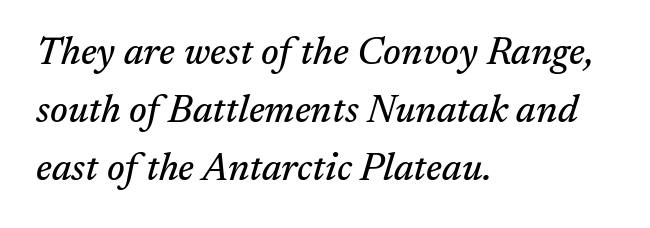
{"serif": "yes", "italic": "yes", "lean": "right", "slant_degrees": 17, "width": "normal", "stroke_contrast": "medium", "x_height": "medium", "monospaced": "no", "underline": "no", "align": "left", "line_spacing": "normal", "line_spacing_ratio": 1.53, "letter_spacing": "normal", "letter_spacing_em": 0.0, "glyph_px": 38}
